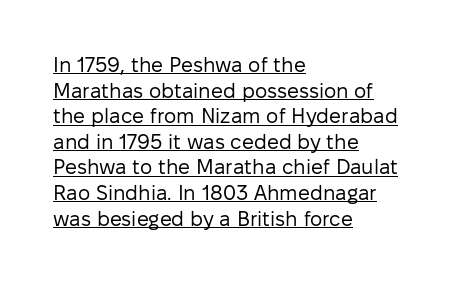
{"italic": "no", "bold": "no", "underline": "yes", "align": "left", "line_spacing_ratio": 1.22, "letter_spacing": "normal", "letter_spacing_em": 0.0, "glyph_px": 21}
